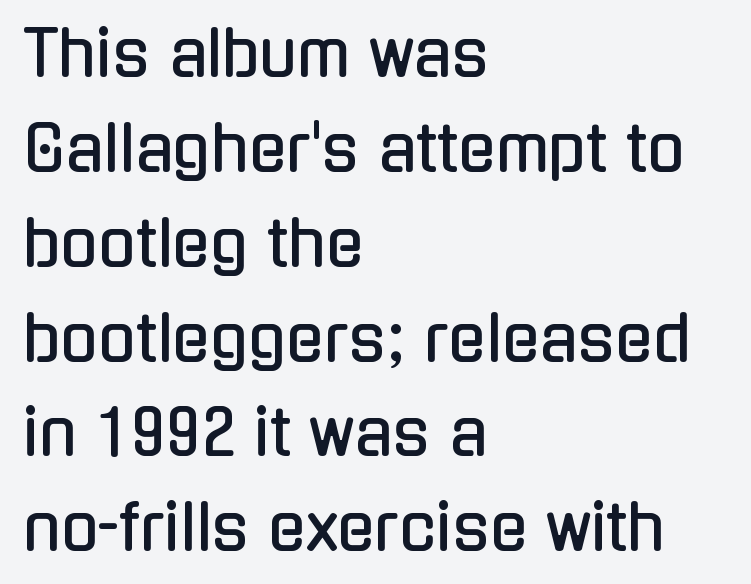
The image shows 62 px condensed sans-serif type, upright; set left-aligned, normal line spacing (1.53x), normal letter spacing, not underlined; low stroke contrast and a medium x-height.
